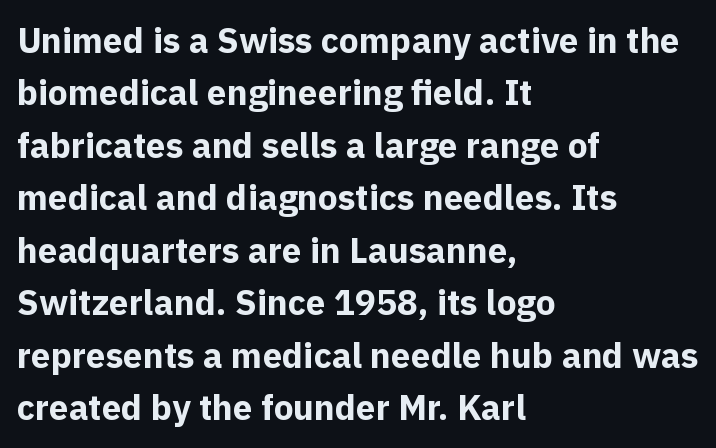
Is the block centered? No — it sits flush against the left margin. You'd pick this weight for a headline — it's a proper bold. I'd call this a sans setting — the letters go barefoot. Does the lettering tilt? It doesn't — this is upright.
